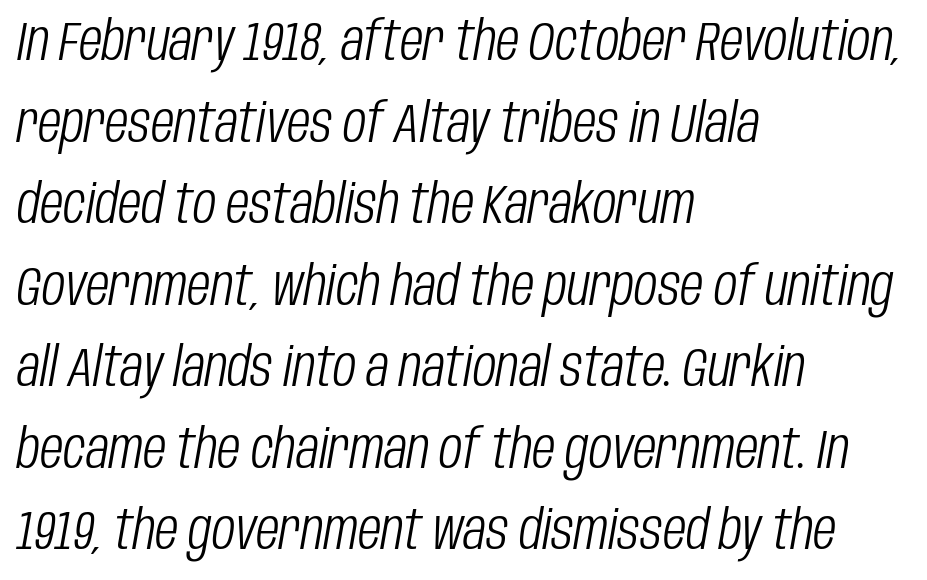
Honestly, the row spacing looks completely unremarkable. Varying glyph widths throughout — classic text-font behaviour. Descenders are the only things crossing below the line. The letterforms sit shoulder to shoulder at normal distance. In CSS terms this would be text-align: left. Summary of weight: not heavy and not bold.
